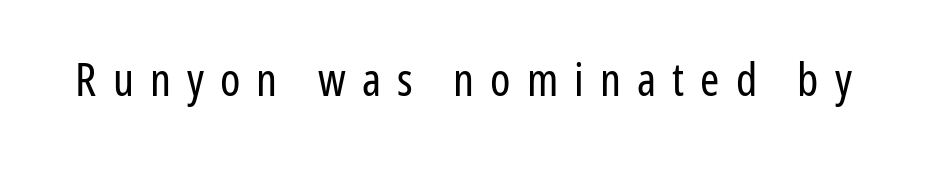
There is plenty of visible air inserted between adjacent glyphs. The space directly below the letters is spotless. The glyphs in this specimen are sans serif. Vertical stems look standard width or narrower in stroke.
